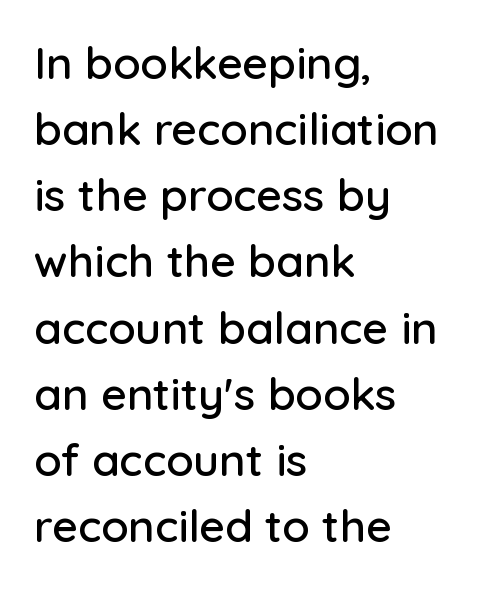
{"serif": "no", "italic": "no", "width": "normal", "stroke_contrast": "low", "x_height": "medium", "monospaced": "no", "underline": "no", "align": "left", "line_spacing": "normal", "line_spacing_ratio": 1.47, "letter_spacing": "normal", "letter_spacing_em": 0.0, "glyph_px": 45}
